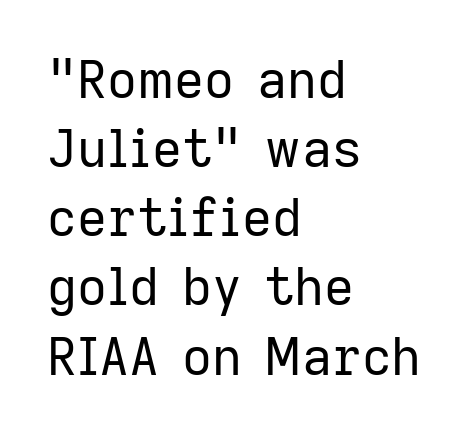
{"serif": "no", "italic": "no", "bold": "no", "weight": "regular", "width": "normal", "stroke_contrast": "low", "x_height": "medium", "monospaced": "no", "underline": "no", "align": "left", "line_spacing": "normal", "line_spacing_ratio": 1.33, "letter_spacing": "normal", "letter_spacing_em": 0.0, "glyph_px": 52}
